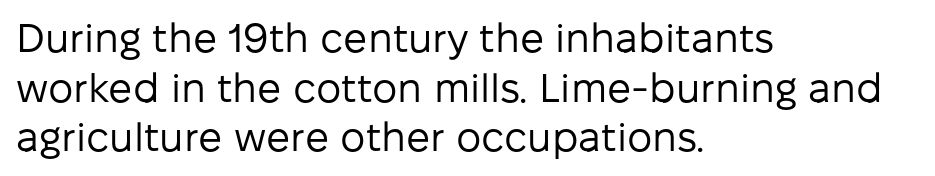
{"serif": "no", "italic": "no", "bold": "no", "weight": "regular", "width": "normal", "stroke_contrast": "low", "x_height": "medium", "monospaced": "no", "underline": "no", "align": "left", "line_spacing_ratio": 1.24, "letter_spacing": "normal", "letter_spacing_em": 0.0, "glyph_px": 40}
